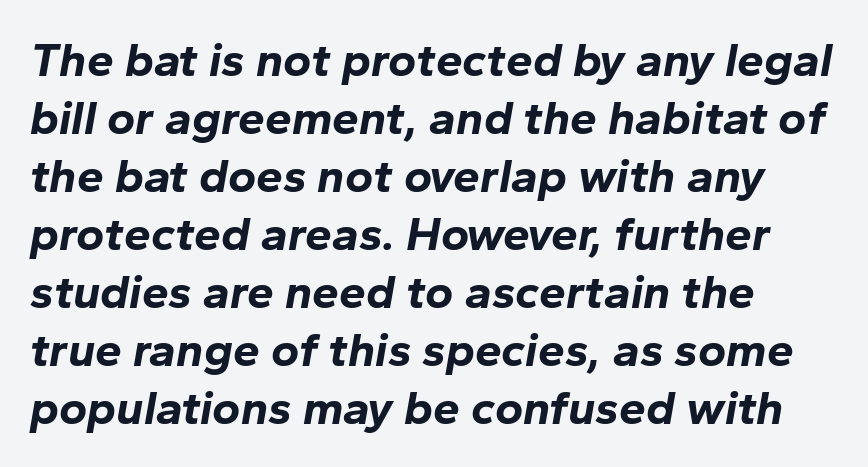
{"italic": "yes", "lean": "right", "slant_degrees": 10, "bold": "yes", "weight": "bold", "width": "normal", "stroke_contrast": "low", "x_height": "medium", "monospaced": "no", "underline": "no", "align": "left", "line_spacing_ratio": 1.21, "letter_spacing": "normal", "letter_spacing_em": 0.0, "glyph_px": 48}
